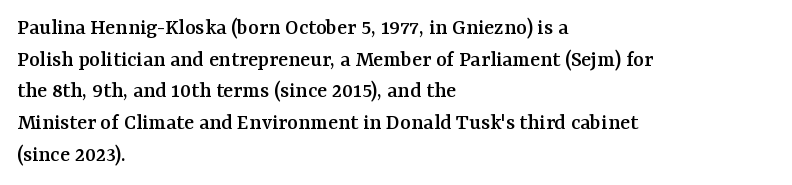
Q: Is the text italic (slanted)? A: No, it is upright.
Q: Is the text underlined? A: No.
Q: How is the paragraph aligned? A: Left-aligned.
Q: Is the spacing between letters normal or unusually wide? A: Normal.
Q: Is the spacing between lines tight, normal or loose? A: Normal.
